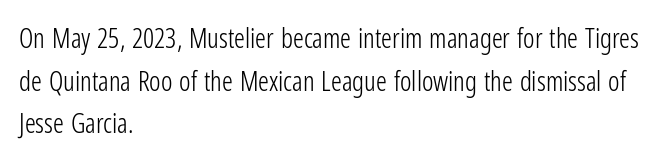
The image shows 27 px text type, upright; set left-aligned, normal line spacing (1.58x), normal letter spacing, not underlined.
